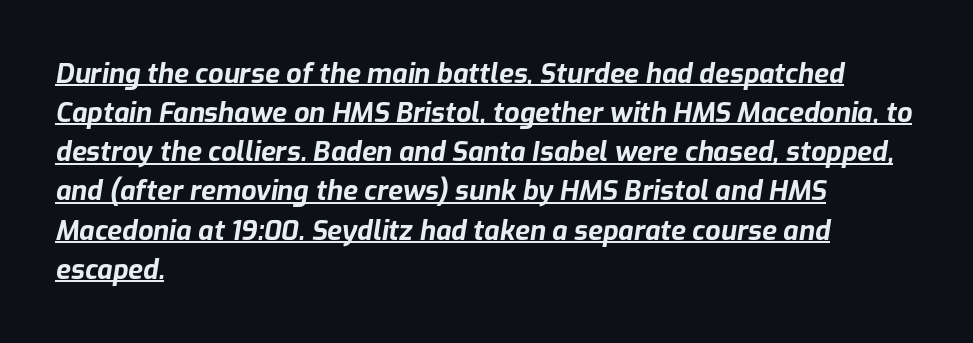
Which margin do the lines hug? The left one — the right edge is uneven. The face used here is rendered with its standard letterfit. This is oblique type, the kind used for emphasis or titles. Heavy, bold letterforms. The leading is moderate, giving the passage an even texture.
